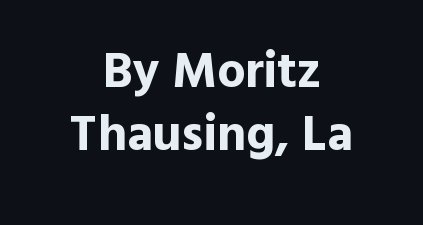
The string is rendered with underlining switched off. Line starts and ends both wander, symmetrically. No extra tracking has been applied to these lines. Regarding serifs, this sample does without them.
